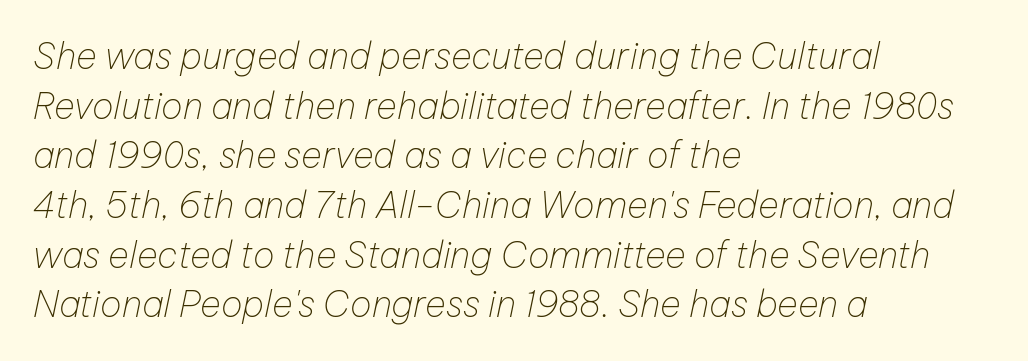
Leftover space on each line is placed entirely after the last word. The gaps between neighbouring characters are ordinary and unremarkable. A typesetter would mark this as italic. The passage shown is typed in a proportional face where columns would drift. Just letters on the line, the space beneath them empty. The letterforms sit at book weight or below.
